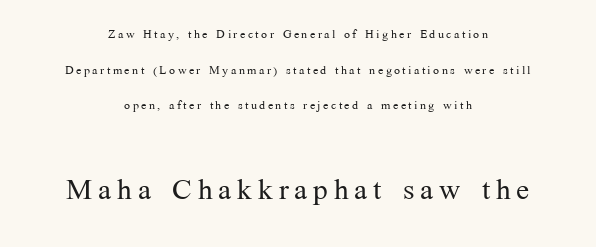
{"serif": "yes", "italic": "no", "bold": "no", "weight": "light", "width": "normal", "stroke_contrast": "medium", "x_height": "medium", "monospaced": "no", "underline": "no", "align": "center", "line_spacing": "loose", "line_spacing_ratio": 2.22, "larger_block": "second", "size_ratio": 2.44, "glyph_px": 39}
